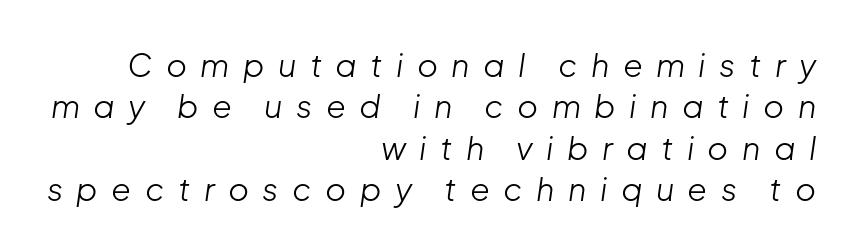
{"italic": "yes", "lean": "right", "slant_degrees": 8, "bold": "no", "weight": "light", "width": "normal", "stroke_contrast": "low", "x_height": "medium", "monospaced": "no", "underline": "no", "align": "right", "line_spacing": "normal", "line_spacing_ratio": 1.29, "letter_spacing": "wide", "letter_spacing_em": 0.42, "glyph_px": 32}
